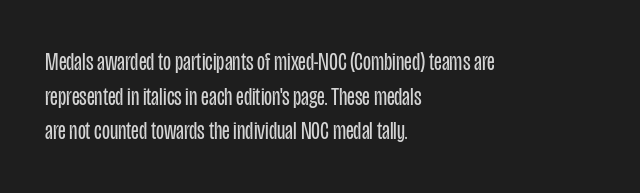
No chunkiness to these letters — they're not bold. A classic flush-left, rag-right setting is used for this passage. One glance says typical: line gaps are just what's usual. The letters sit at their default tracking, neither squeezed nor spread.
